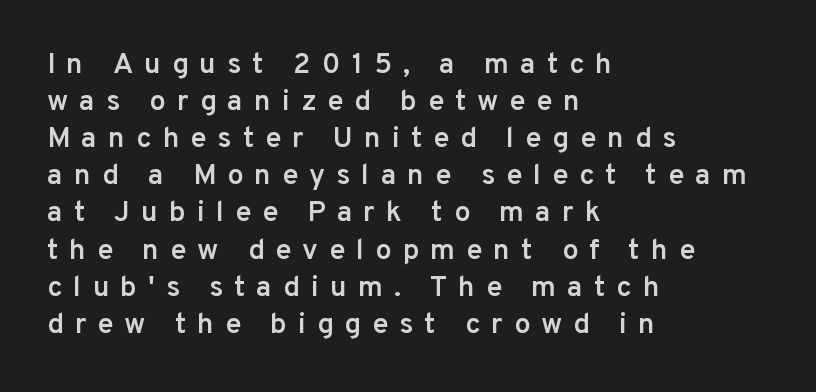
The image shows 29 px semibold sans-serif type, upright; set left-aligned, normal line spacing (1.28x), unusually wide letter spacing (+0.38 em), not underlined; low stroke contrast and a medium x-height.
